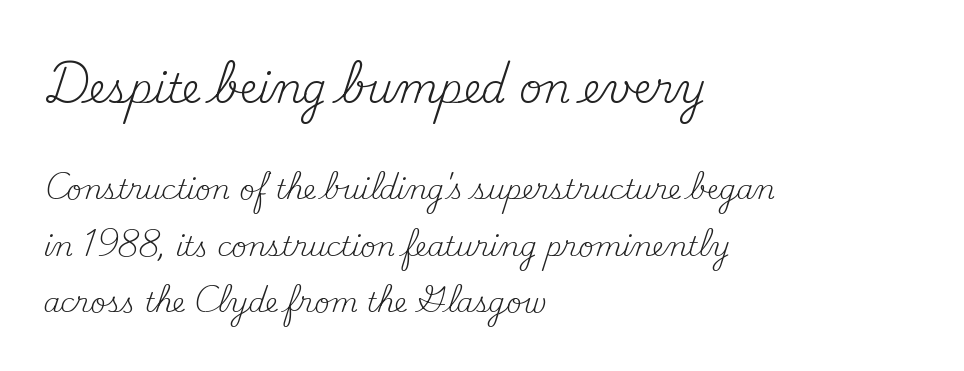
Q: Is the text bold? A: No.
Q: Is the text italic (slanted)? A: Yes.
Q: Is the typeface a serif or a sans-serif typeface? A: Serif.
Q: Is the text underlined? A: No.
Q: How is the paragraph aligned? A: Left-aligned.
Q: Is the spacing between letters normal or unusually wide? A: Normal.
Q: Is the spacing between lines tight, normal or loose? A: Loose.
Q: Which block of text is set in a larger size, the first (top) or the second (bottom)? A: The first (top) one.
Q: Width (condensed, normal, or wide)? A: Normal.
Q: Stroke contrast? A: Medium.
Q: x-height? A: Small.
Q: Monospaced? A: No.
